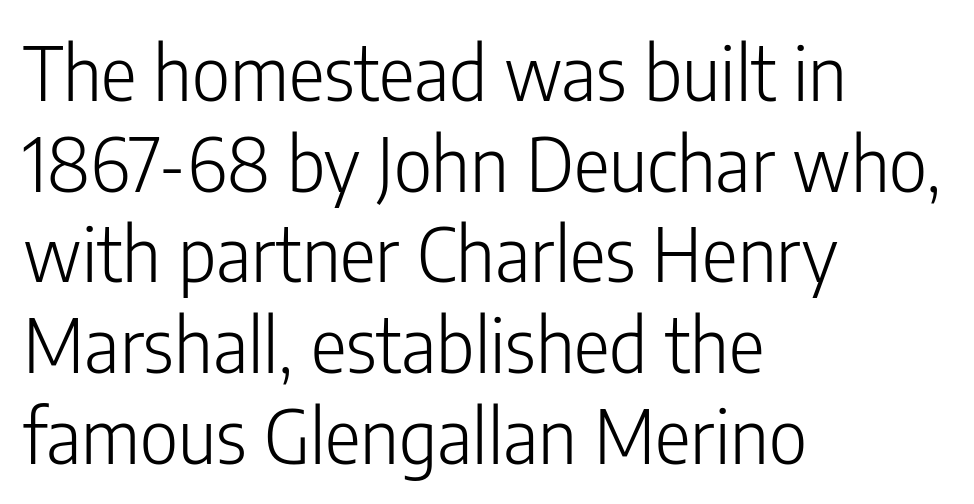
Underlining? Definitely not there. Notice how the passage keeps a crisp vertical edge on the left only. A light-to-regular cut is what we see here. This is the regular roman posture of the typeface. This rendering employs a face without finishing strokes, i.e., a sans-serif.
